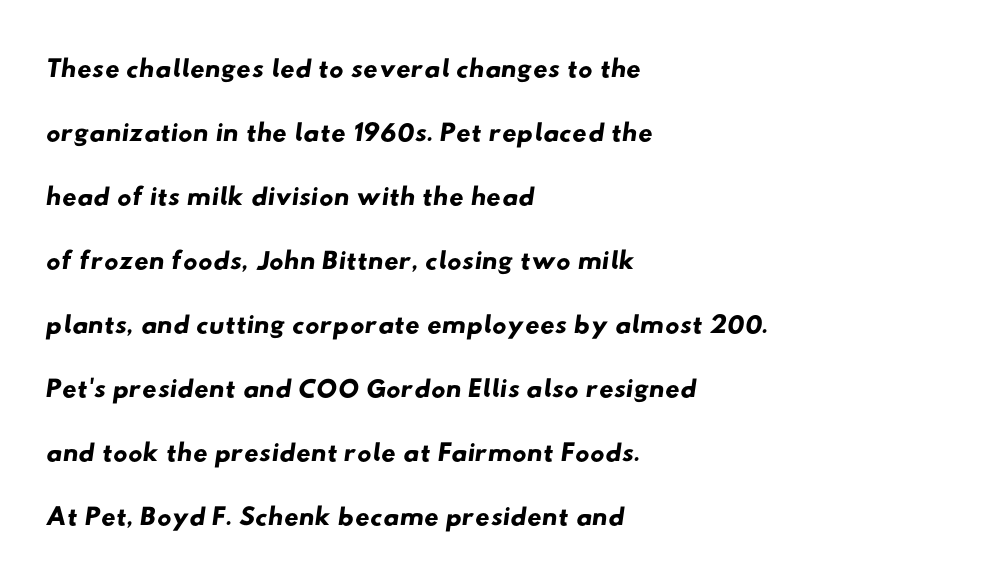
{"serif": "no", "width": "wide", "stroke_contrast": "low", "x_height": "small", "monospaced": "no", "underline": "no", "align": "left", "line_spacing": "normal", "line_spacing_ratio": 1.6, "letter_spacing": "normal", "letter_spacing_em": 0.0, "glyph_px": 40}
